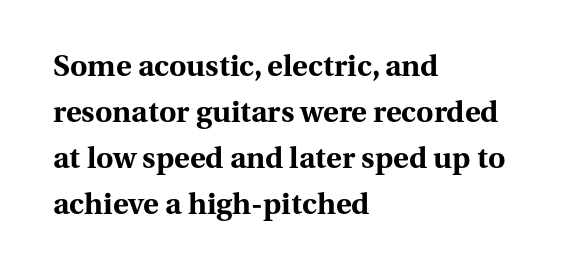
The image shows 30 px bold serif type, upright; set left-aligned, normal line spacing (1.53x), normal letter spacing, not underlined; medium stroke contrast and a medium x-height.
